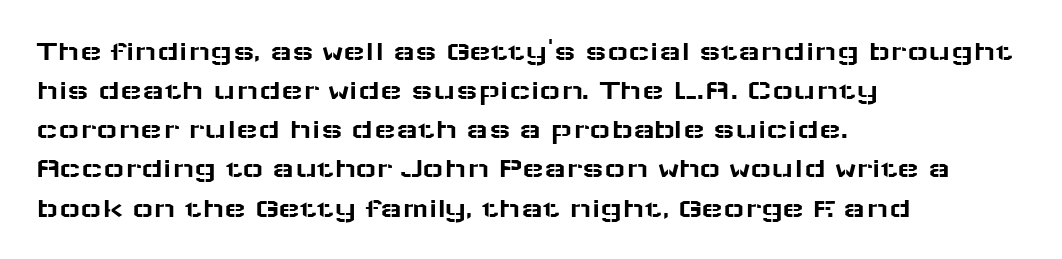
Font category for this specimen: sans-serif. Layout note: lines flush left. Characters remain perfectly vertical along every line. Any mark beneath the type? The region is blank. Look at the tracking — it's just the regular setting, nothing added.
